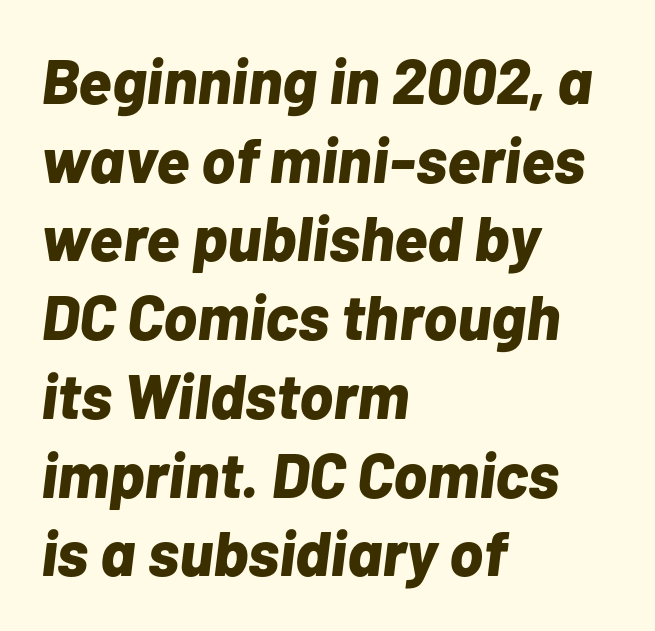
{"italic": "yes", "lean": "right", "slant_degrees": 7, "bold": "yes", "weight": "bold", "width": "normal", "stroke_contrast": "low", "x_height": "medium", "monospaced": "no", "underline": "no", "align": "left", "line_spacing": "normal", "line_spacing_ratio": 1.25, "letter_spacing": "normal", "letter_spacing_em": 0.0, "glyph_px": 63}
